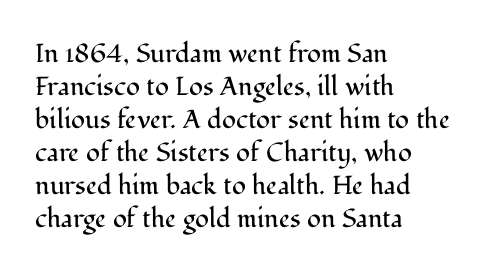
Q: Is the text bold? A: No.
Q: Is the text italic (slanted)? A: No, it is upright.
Q: Is the text underlined? A: No.
Q: How is the paragraph aligned? A: Left-aligned.
Q: Is the spacing between letters normal or unusually wide? A: Normal.
Q: Is the spacing between lines tight, normal or loose? A: Normal.
